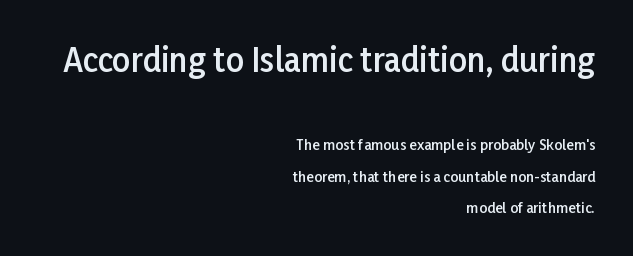
Q: Is the text bold? A: Semi-bold.
Q: Is the text italic (slanted)? A: No, it is upright.
Q: Is the typeface a serif or a sans-serif typeface? A: Sans-serif.
Q: Is the text underlined? A: No.
Q: How is the paragraph aligned? A: Right-aligned.
Q: Is the spacing between letters normal or unusually wide? A: Normal.
Q: Is the spacing between lines tight, normal or loose? A: Loose.
Q: Which block of text is set in a larger size, the first (top) or the second (bottom)? A: The first (top) one.
Q: Width (condensed, normal, or wide)? A: Normal.
Q: Stroke contrast? A: Low.
Q: x-height? A: Medium.
Q: Monospaced? A: No.
